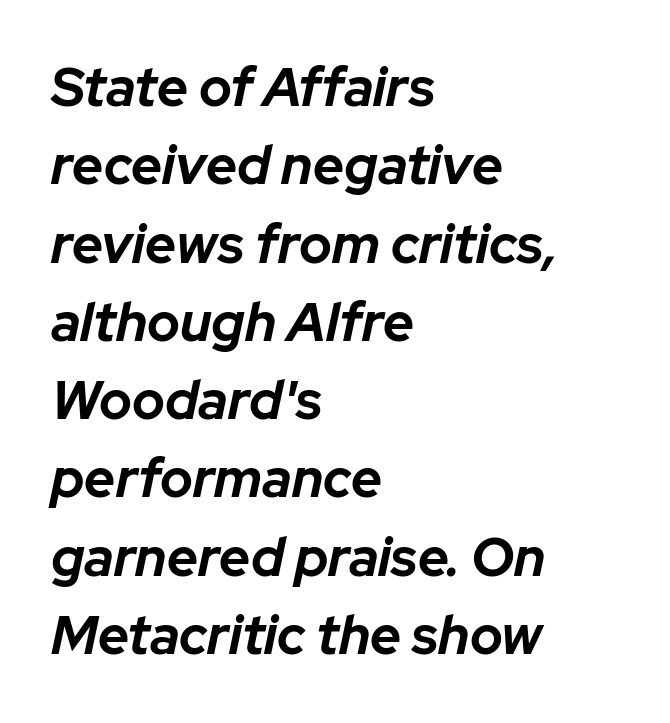
The image shows 54 px bold type, italic (leaning right); set left-aligned, normal line spacing (1.45x), normal letter spacing, not underlined; low stroke contrast and a medium x-height.
